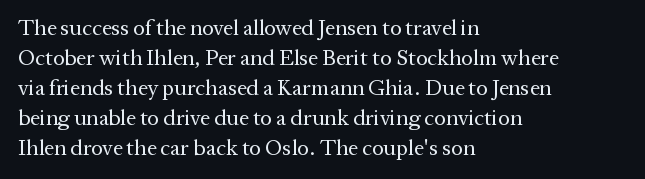
Reading down the column, the eye jumps a familiar distance to each next line. Left-aligned paragraph, ragged on the right. Check under the words: just untouched page. Nope, not italic — everything's standing straight.
